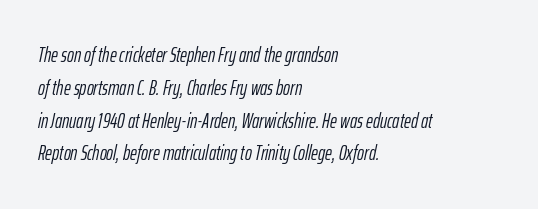
Q: Is the text bold? A: No.
Q: Is the text italic (slanted)? A: Yes, it leans right by about 12 degrees.
Q: Is the text underlined? A: No.
Q: How is the paragraph aligned? A: Left-aligned.
Q: Is the spacing between letters normal or unusually wide? A: Normal.
Q: Is the spacing between lines tight, normal or loose? A: Normal.
